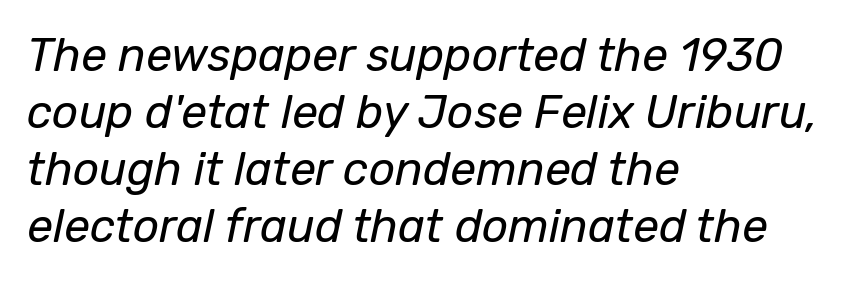
Spacing verdict: proportional, widths tailored to each character. Between one letter and the next there's only the usual sliver of space. Every character sits at an angle, as italics do. A quiet, ordinary-to-light weight characterises the typeface.
